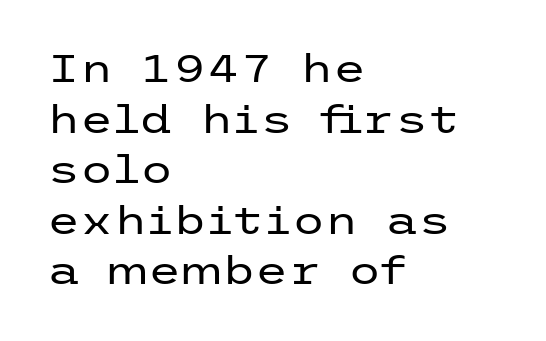
{"serif": "no", "italic": "no", "bold": "no", "weight": "regular", "width": "wide", "stroke_contrast": "low", "x_height": "medium", "underline": "no", "align": "left", "line_spacing": "normal", "line_spacing_ratio": 1.33, "letter_spacing": "normal", "letter_spacing_em": 0.0, "glyph_px": 38}
